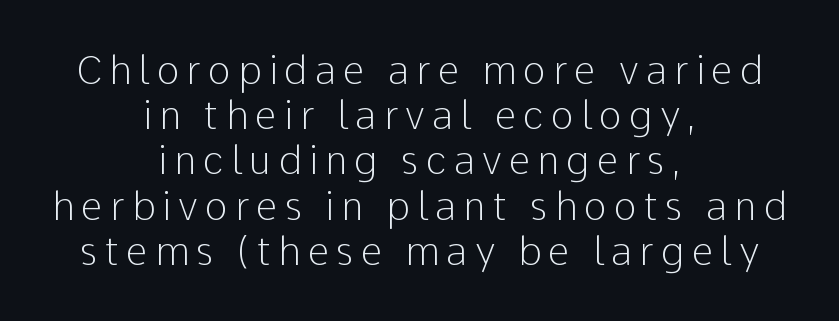
This sample has the flowing, uneven cadence of proportional lettering. These glyphs show unthickened strokes, regular width or finer. No word sits above an underline. Visually the block forms a symmetrical silhouette, jagged on both flanks.
